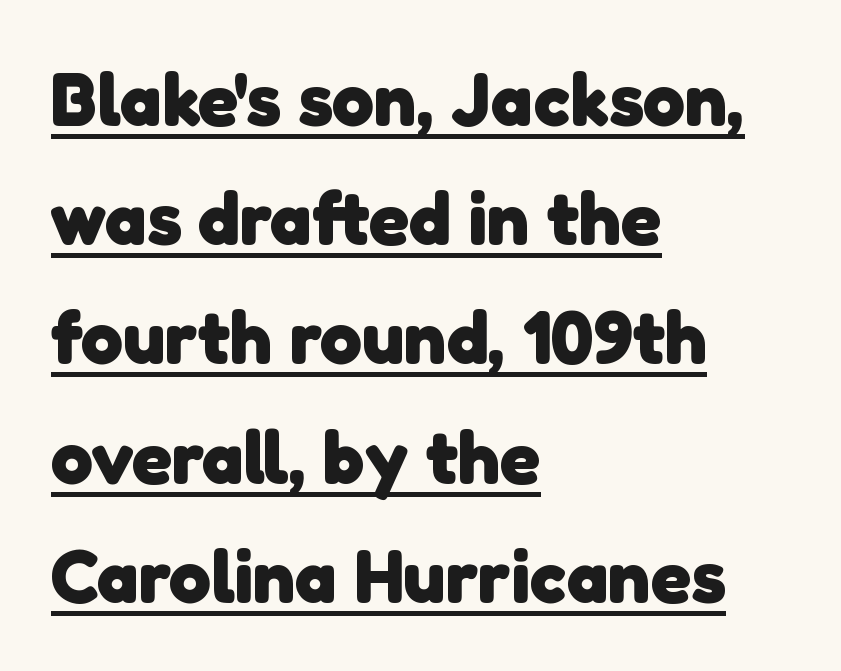
Q: Is the text bold? A: Yes.
Q: Is the typeface a serif or a sans-serif typeface? A: Sans-serif.
Q: Is the text underlined? A: Yes.
Q: How is the paragraph aligned? A: Left-aligned.
Q: Is the spacing between letters normal or unusually wide? A: Normal.
Q: Is the spacing between lines tight, normal or loose? A: Normal.
Q: Width (condensed, normal, or wide)? A: Normal.
Q: Stroke contrast? A: Low.
Q: x-height? A: Medium.
Q: Monospaced? A: No.
